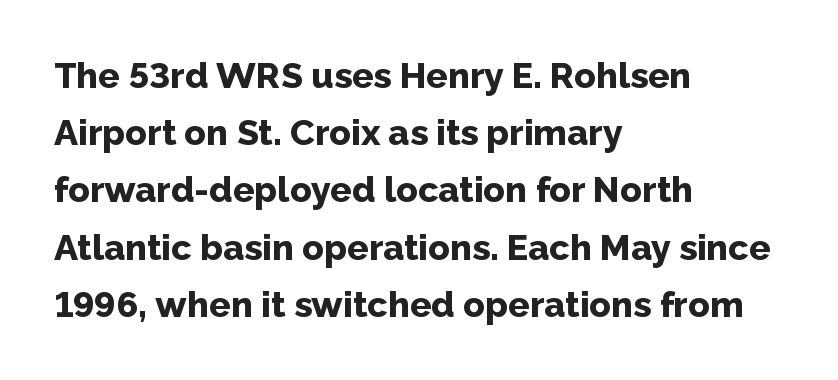
{"serif": "no", "italic": "no", "bold": "yes", "weight": "bold", "width": "normal", "stroke_contrast": "low", "x_height": "medium", "monospaced": "no", "underline": "no", "align": "left", "line_spacing": "normal", "line_spacing_ratio": 1.59, "letter_spacing": "normal", "letter_spacing_em": 0.0, "glyph_px": 36}
